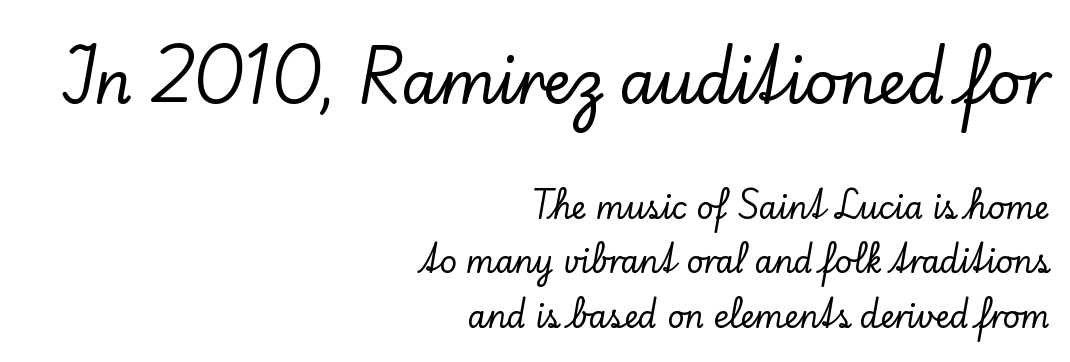
Each line ends at the same right margin while the left side varies. Whoever set this made the first block the dominant, larger element. You could not count columns in this text — the font is proportionally spaced. The passage shown has conventional tracking throughout. The passage shown is not underscored anywhere.
